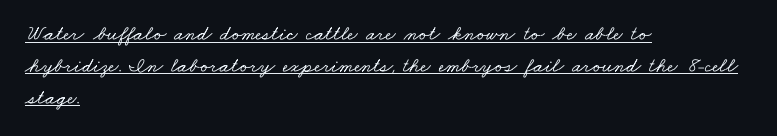
Q: Is the text underlined? A: Yes.
Q: How is the paragraph aligned? A: Left-aligned.
Q: Is the spacing between letters normal or unusually wide? A: Normal.
Q: Is the spacing between lines tight, normal or loose? A: Normal.
